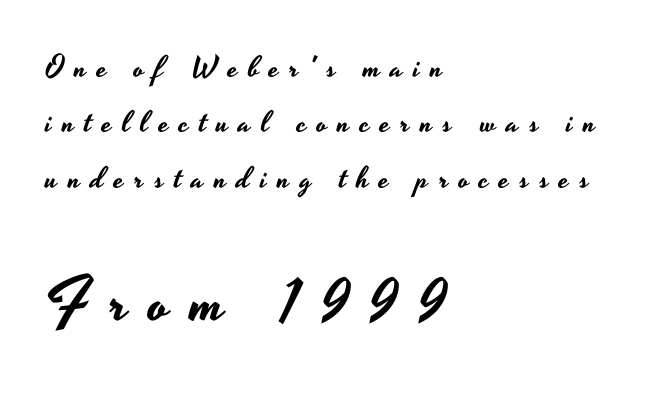
The image shows 60 px wide sans-serif type; set left-aligned, line spacing 1.85x, unusually wide letter spacing (+0.35 em), not underlined; the second (bottom) block is 2.0x larger; low stroke contrast and a small x-height.
